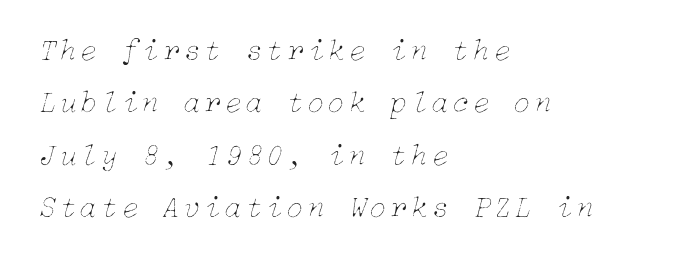
The image shows 31 px thin type, italic (leaning right); set left-aligned, normal line spacing (1.69x), not underlined; low stroke contrast and a medium x-height.
